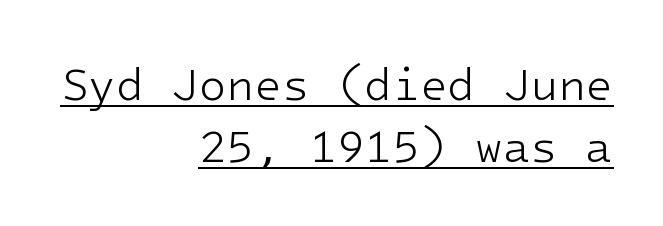
{"serif": "no", "italic": "no", "bold": "no", "weight": "light", "width": "normal", "stroke_contrast": "low", "x_height": "medium", "underline": "yes", "align": "right", "line_spacing": "normal", "line_spacing_ratio": 1.37, "letter_spacing": "normal", "letter_spacing_em": 0.0, "glyph_px": 45}
